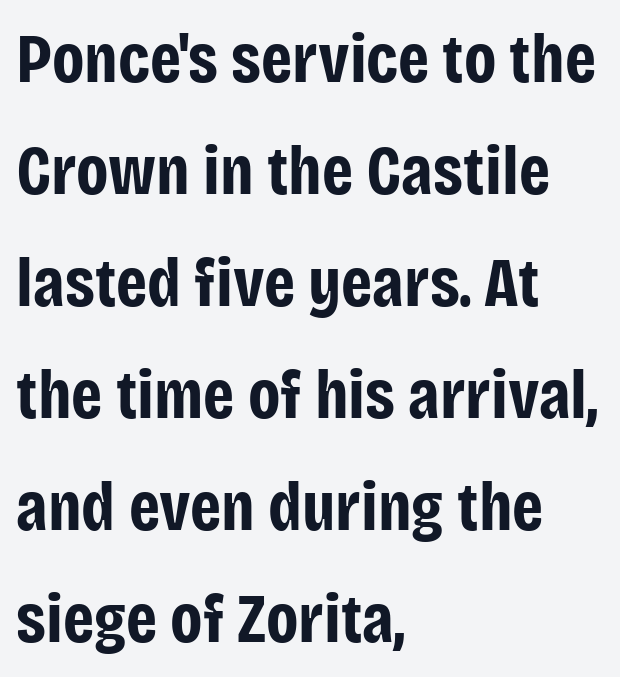
{"serif": "no", "italic": "no", "bold": "yes", "weight": "bold", "width": "condensed", "stroke_contrast": "low", "x_height": "large", "monospaced": "no", "underline": "no", "align": "left", "line_spacing": "normal", "line_spacing_ratio": 1.6, "letter_spacing": "normal", "letter_spacing_em": 0.0, "glyph_px": 70}
